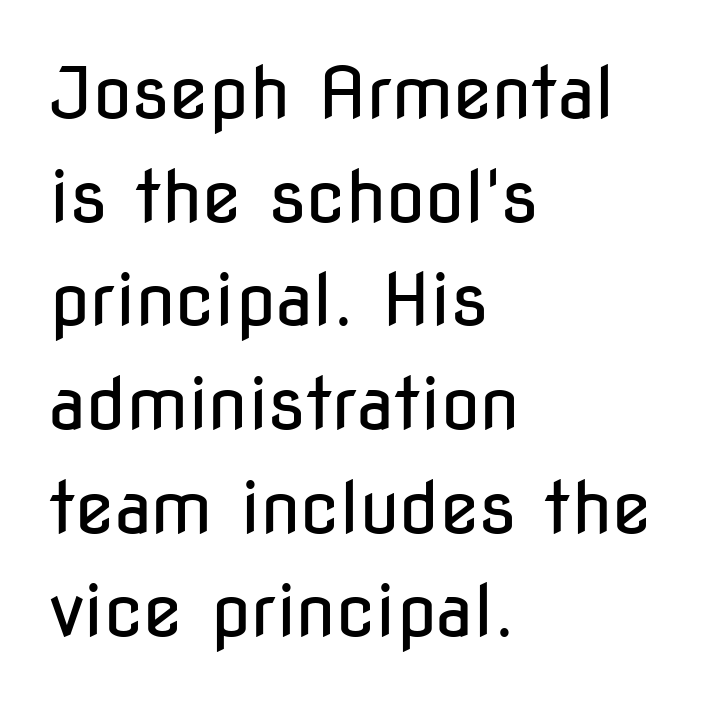
A typesetter would label this face a sans. The rag falls on the right side of this text block. If you drew a line through each stem, it would be perfectly vertical. The letters sit at their default tracking, neither squeezed nor spread. Anything drawn beneath the words? Only blank space.
